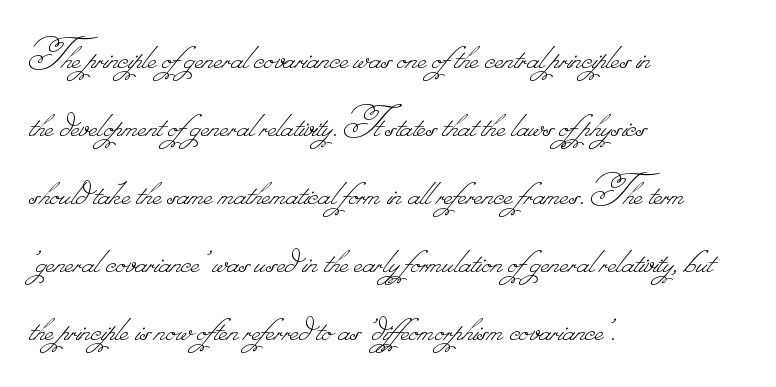
{"bold": "no", "weight": "thin", "width": "normal", "stroke_contrast": "low", "monospaced": "no", "underline": "no", "align": "left", "line_spacing": "normal", "line_spacing_ratio": 1.48, "letter_spacing": "normal", "letter_spacing_em": 0.0, "glyph_px": 46}
